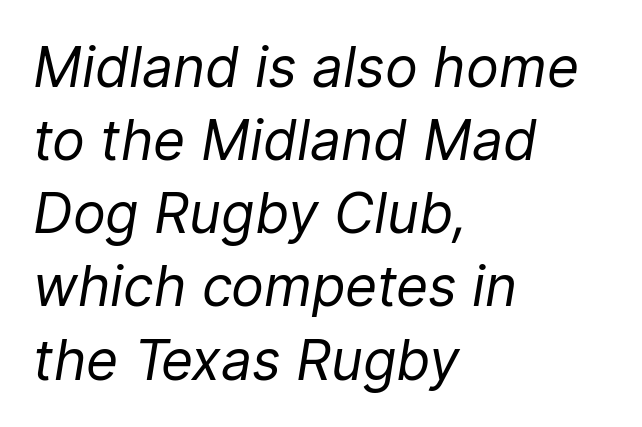
The compositor pushed each line to the left boundary. Here the designer chose a conventional face with non-uniform glyph widths. The font is comparable to plain body text, perhaps lighter. Underline: absent. The rendering applies a slant to the glyphs. One glance says typical: line gaps are just what's usual.
